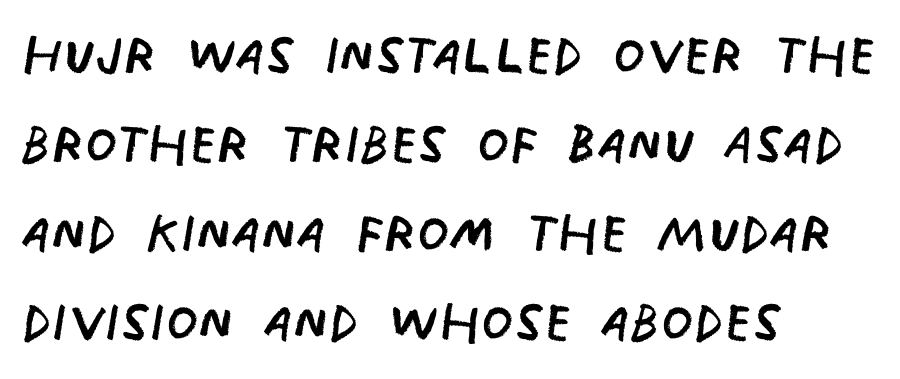
The image shows 73 px regular-weight, condensed sans-serif type; set left-aligned, line spacing 1.22x, normal letter spacing, not underlined; low stroke contrast and a large x-height.
